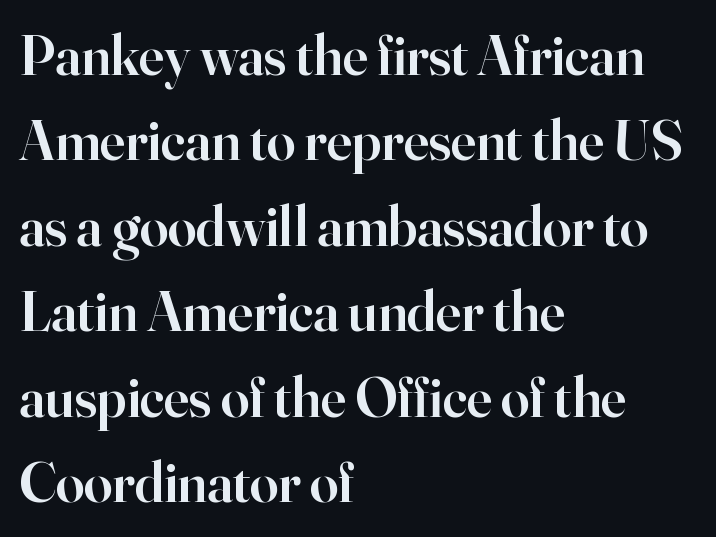
{"serif": "yes", "italic": "no", "bold": "semi", "weight": "semibold", "width": "normal", "stroke_contrast": "high", "x_height": "small", "monospaced": "no", "underline": "no", "align": "left", "line_spacing": "normal", "line_spacing_ratio": 1.5, "letter_spacing": "normal", "letter_spacing_em": 0.0, "glyph_px": 57}
